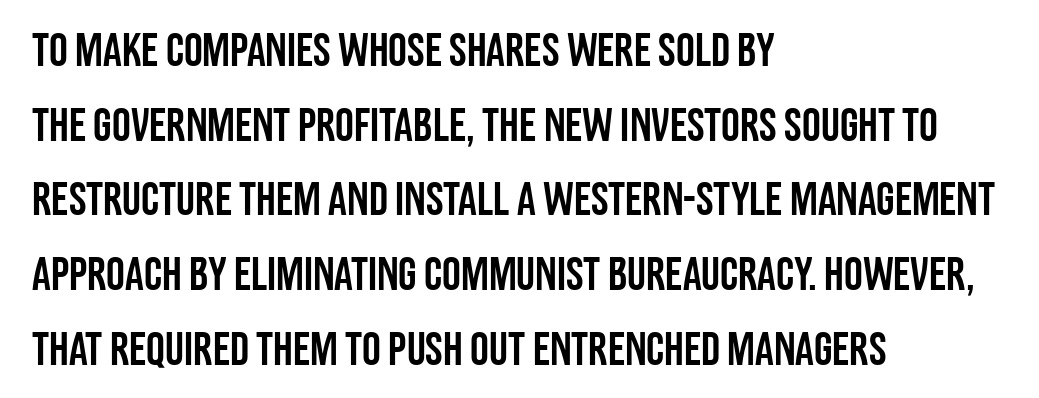
The image shows 47 px condensed sans-serif type, upright; set left-aligned, normal line spacing (1.59x), normal letter spacing, not underlined; low stroke contrast and a large x-height.
